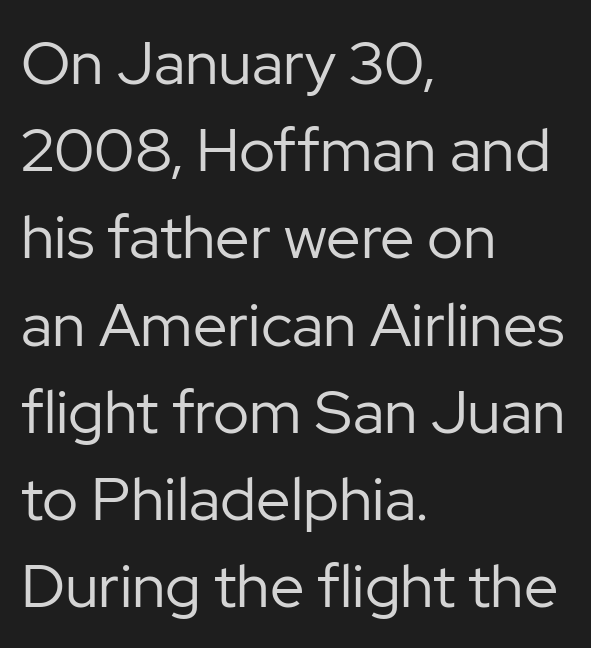
The rendering shows plain stroke endings on the letterforms — a sans-serif design. The cut favours lightness, reaching ordinary text weight at its darkest. Leading: standard. Here the designer chose a conventional face with non-uniform glyph widths.
